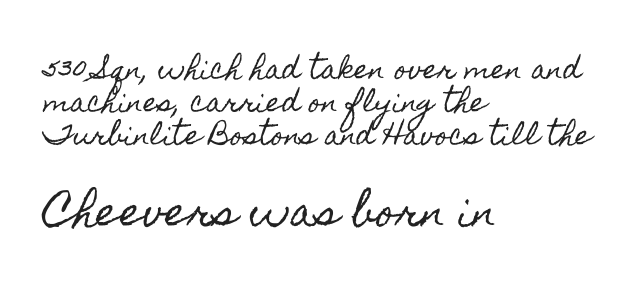
The image shows 39 px condensed type; set left-aligned, normal line spacing (1.27x), normal letter spacing, not underlined; the second (bottom) block is 1.5x larger; a small x-height.
